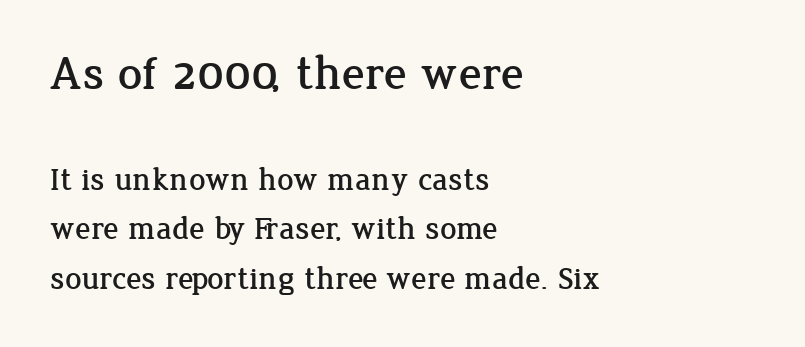
Q: Is the text italic (slanted)? A: No, it is upright.
Q: Is the typeface a serif or a sans-serif typeface? A: Serif.
Q: Is the text underlined? A: No.
Q: How is the paragraph aligned? A: Left-aligned.
Q: Is the spacing between letters normal or unusually wide? A: Normal.
Q: Is the spacing between lines tight, normal or loose? A: Normal.
Q: Which block of text is set in a larger size, the first (top) or the second (bottom)? A: The first (top) one.
Q: Width (condensed, normal, or wide)? A: Normal.
Q: Stroke contrast? A: Low.
Q: x-height? A: Medium.
Q: Monospaced? A: No.
